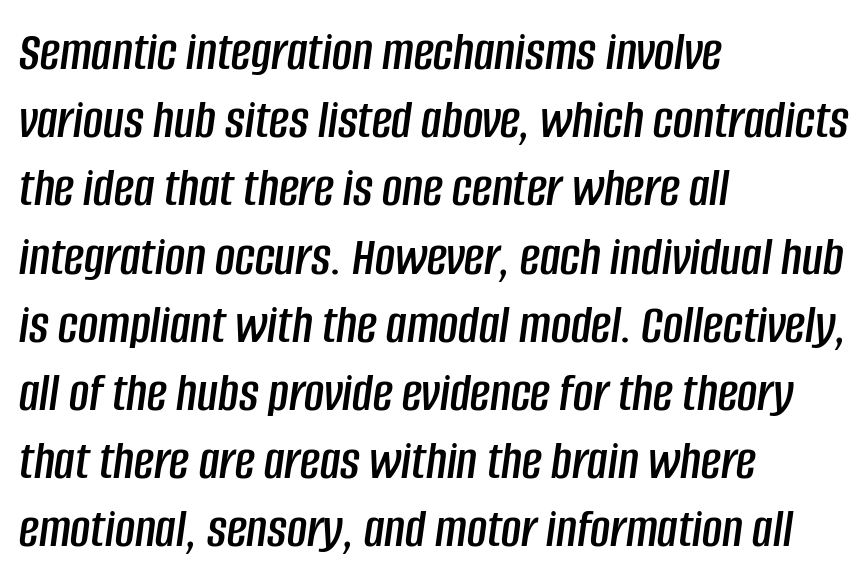
{"italic": "yes", "lean": "right", "slant_degrees": 8, "width": "condensed", "stroke_contrast": "low", "x_height": "large", "monospaced": "no", "underline": "no", "align": "left", "line_spacing_ratio": 1.24, "letter_spacing": "normal", "letter_spacing_em": 0.0, "glyph_px": 55}
